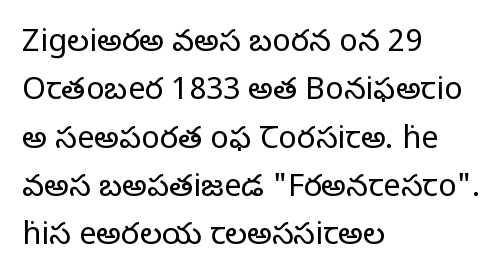
The image shows 31 px regular-weight serif type, upright; set left-aligned, normal line spacing (1.56x), normal letter spacing, not underlined; low stroke contrast and a large x-height.
